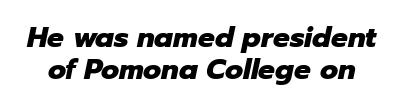
{"italic": "yes", "lean": "right", "slant_degrees": 12, "bold": "yes", "weight": "heavy", "width": "normal", "stroke_contrast": "low", "x_height": "medium", "monospaced": "no", "underline": "no", "line_spacing": "tight", "line_spacing_ratio": 1.15, "letter_spacing": "normal", "letter_spacing_em": 0.0, "glyph_px": 28}
